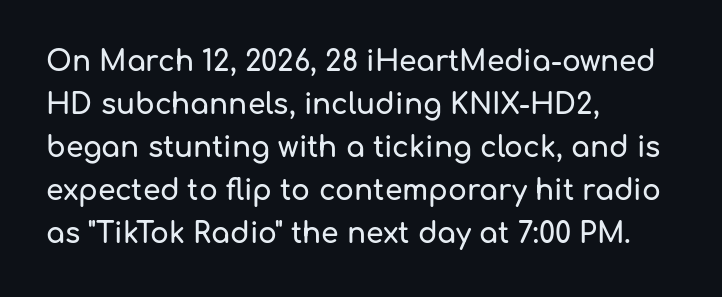
Vertically, the passage feels balanced, rows spaced as you'd expect. What kind of face is this? One without serifs — a sans. Here the designer chose a conventional face with non-uniform glyph widths. Look at the tracking — it's just the regular setting, nothing added. Designer's note — italics off, roman on.
